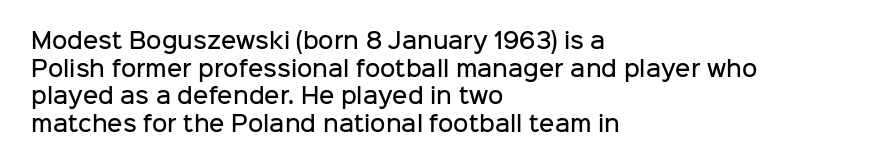
{"italic": "no", "bold": "semi", "underline": "no", "align": "left", "line_spacing": "normal", "line_spacing_ratio": 1.32, "letter_spacing": "normal", "letter_spacing_em": 0.0, "glyph_px": 21}
